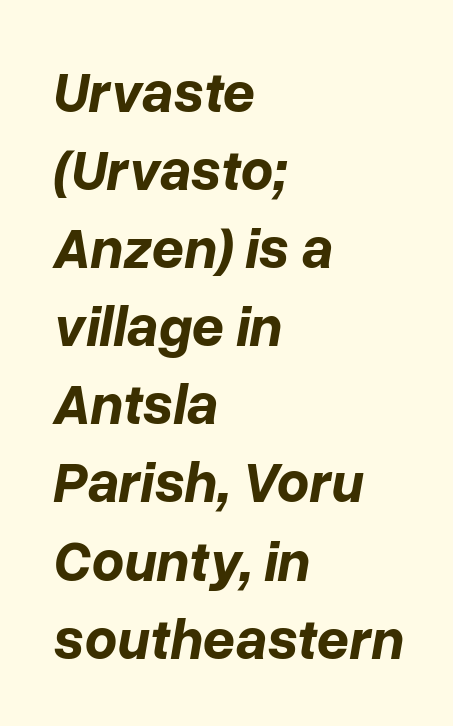
The image shows 57 px bold type, italic (leaning right); set left-aligned, normal line spacing (1.37x), normal letter spacing, not underlined; low stroke contrast and a medium x-height.
